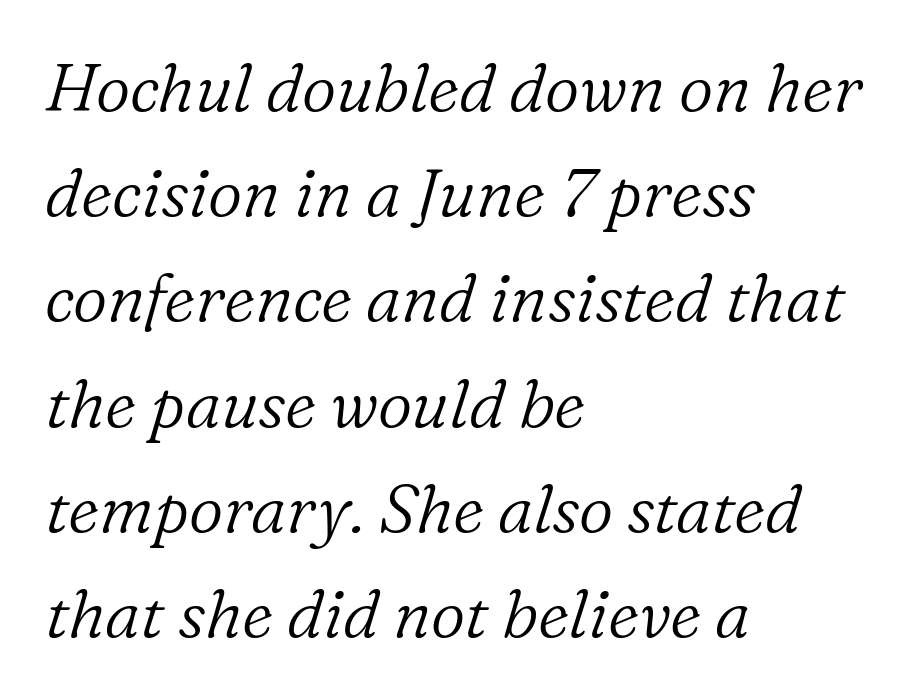
{"serif": "yes", "italic": "yes", "lean": "right", "slant_degrees": 16, "bold": "no", "weight": "light", "width": "normal", "stroke_contrast": "low", "x_height": "medium", "monospaced": "no", "underline": "no", "align": "left", "line_spacing": "normal", "line_spacing_ratio": 1.57, "letter_spacing": "normal", "letter_spacing_em": 0.0, "glyph_px": 67}
